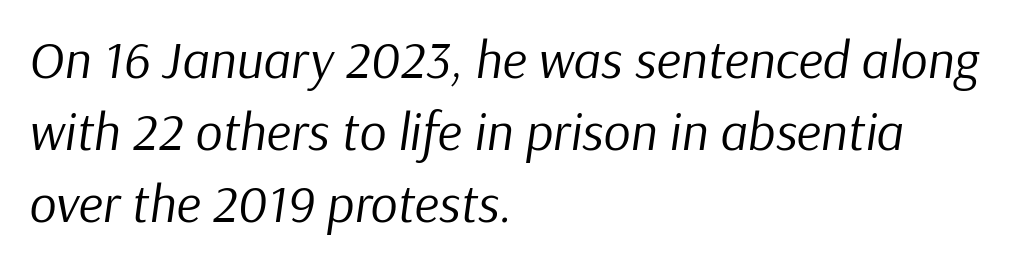
The image shows 53 px regular-weight type, italic (leaning right); set left-aligned, normal line spacing (1.36x), normal letter spacing, not underlined; low stroke contrast and a medium x-height.
